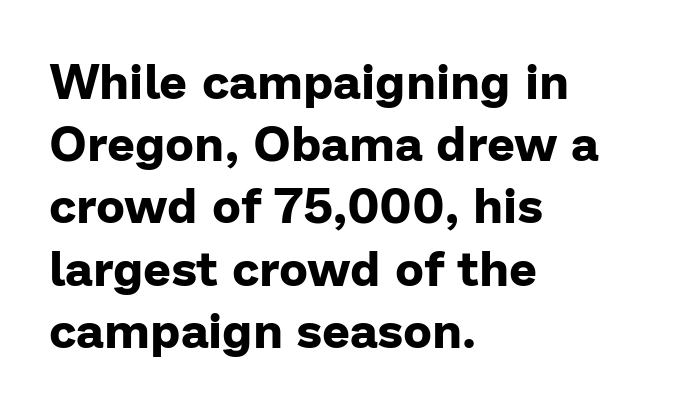
Stroke terminals: plain, sans-serif. Where is the straight margin? On the left. I'd describe the lettering as bold — thick and assertive. Summary of vertical rhythm: regular, with standard interline spacing.
